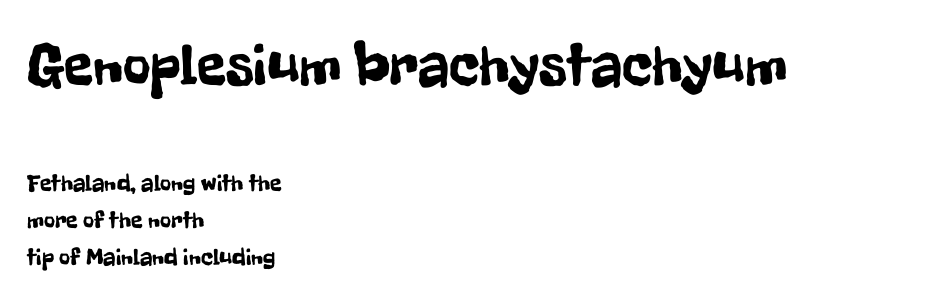
Q: Is the text italic (slanted)? A: No, it is upright.
Q: Is the typeface a serif or a sans-serif typeface? A: Sans-serif.
Q: Is the text underlined? A: No.
Q: How is the paragraph aligned? A: Left-aligned.
Q: Is the spacing between letters normal or unusually wide? A: Normal.
Q: Is the spacing between lines tight, normal or loose? A: Normal.
Q: Which block of text is set in a larger size, the first (top) or the second (bottom)? A: The first (top) one.
Q: Width (condensed, normal, or wide)? A: Condensed.
Q: Stroke contrast? A: Low.
Q: x-height? A: Medium.
Q: Monospaced? A: No.
